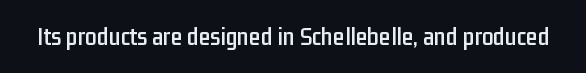
Q: Is the text italic (slanted)? A: No, it is upright.
Q: Is the text underlined? A: No.
Q: Is the spacing between letters normal or unusually wide? A: Normal.
